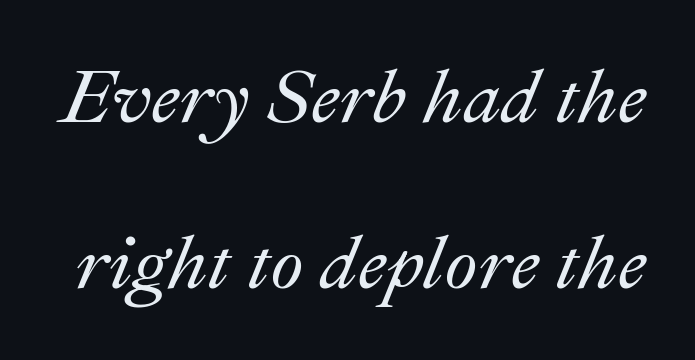
Q: Is the text italic (slanted)? A: Yes, it leans right by about 22 degrees.
Q: Is the text underlined? A: No.
Q: Is the spacing between letters normal or unusually wide? A: Normal.
Q: Is the spacing between lines tight, normal or loose? A: Loose.
Q: Width (condensed, normal, or wide)? A: Normal.
Q: Stroke contrast? A: Medium.
Q: x-height? A: Small.
Q: Monospaced? A: No.
